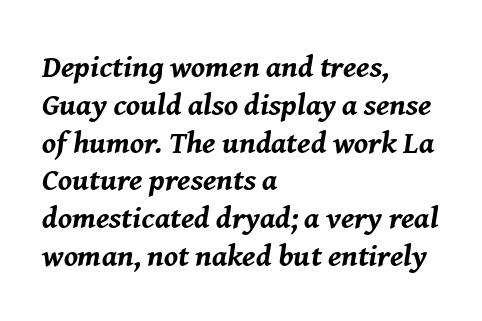
Slant detected: the letters are inclined. Words float on clear page, feet unadorned. Is the letter spacing exaggerated? No — it looks like the ordinary default. Proportional: the letters do not fall into vertical columns.
